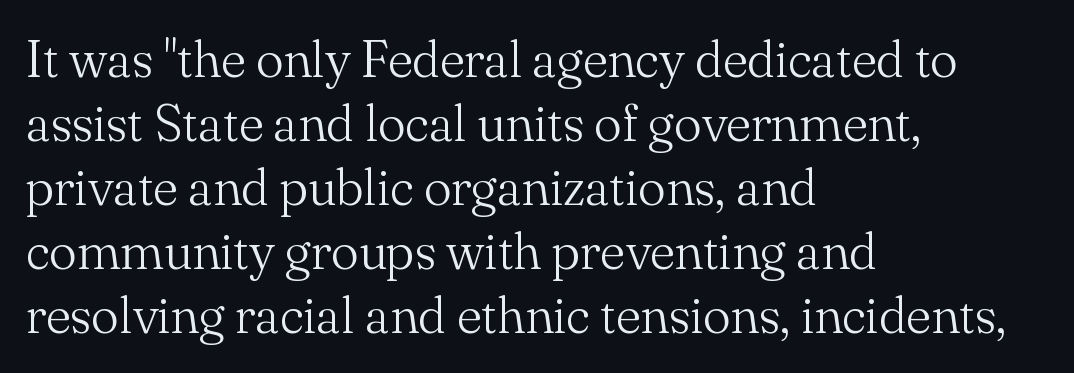
The image shows 52 px light serif type, upright; set left-aligned, line spacing 1.23x, normal letter spacing, not underlined; medium stroke contrast and a small x-height.
